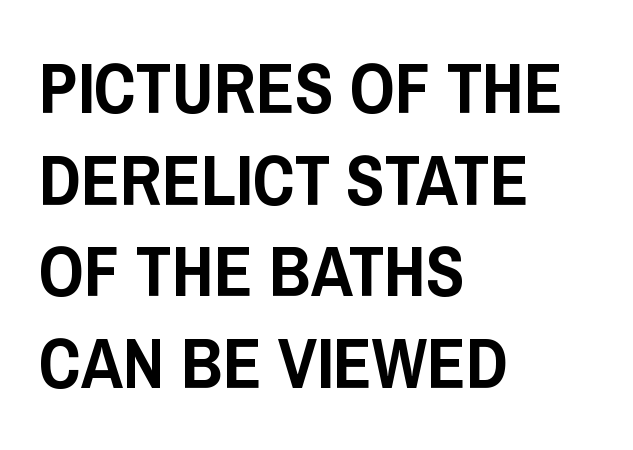
Q: Is the text italic (slanted)? A: No, it is upright.
Q: Is the typeface a serif or a sans-serif typeface? A: Sans-serif.
Q: Is the text underlined? A: No.
Q: How is the paragraph aligned? A: Left-aligned.
Q: Is the spacing between letters normal or unusually wide? A: Normal.
Q: Is the spacing between lines tight, normal or loose? A: Normal.
Q: Width (condensed, normal, or wide)? A: Condensed.
Q: Stroke contrast? A: Low.
Q: x-height? A: Large.
Q: Monospaced? A: No.
